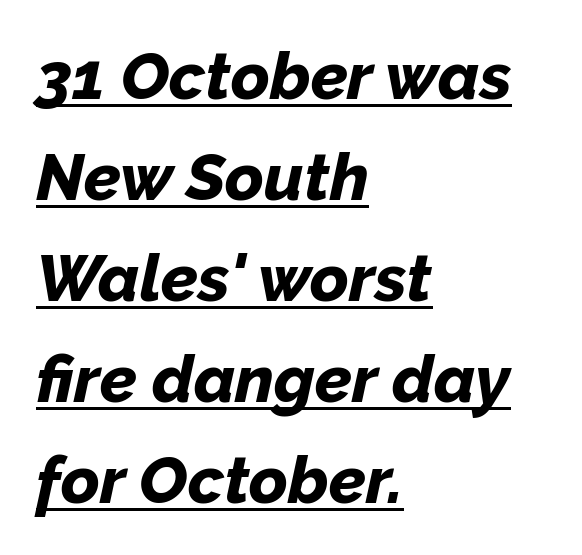
The image shows 66 px bold type, italic (leaning right); set left-aligned, normal line spacing (1.53x), normal letter spacing, underlined; low stroke contrast and a medium x-height.
